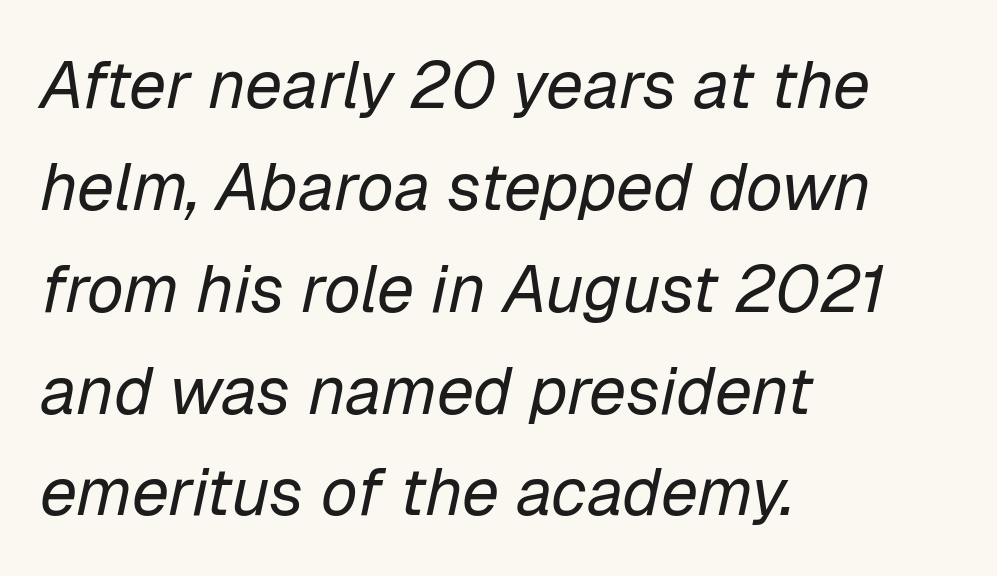
The image shows 67 px regular-weight type, italic (leaning right); set left-aligned, normal line spacing (1.52x), normal letter spacing, not underlined; low stroke contrast and a medium x-height.
